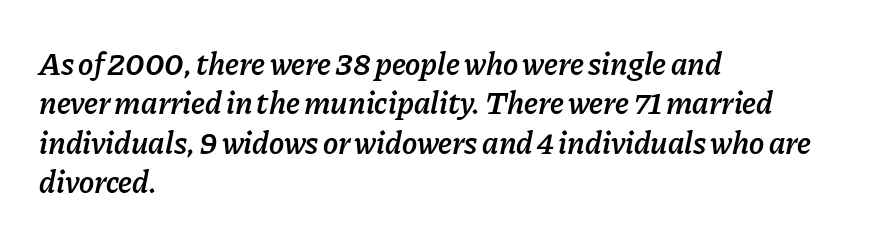
Q: Is the text bold? A: Semi-bold.
Q: Is the text italic (slanted)? A: Yes, it leans right by about 11 degrees.
Q: Is the text underlined? A: No.
Q: How is the paragraph aligned? A: Left-aligned.
Q: Is the spacing between letters normal or unusually wide? A: Normal.
Q: Width (condensed, normal, or wide)? A: Normal.
Q: Stroke contrast? A: Low.
Q: x-height? A: Medium.
Q: Monospaced? A: No.
